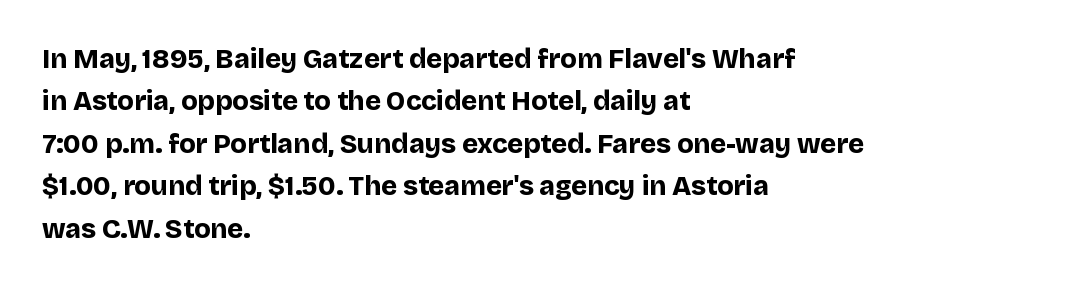
{"italic": "no", "bold": "yes", "underline": "no", "align": "left", "line_spacing": "normal", "line_spacing_ratio": 1.57, "letter_spacing": "normal", "letter_spacing_em": 0.0, "glyph_px": 27}
